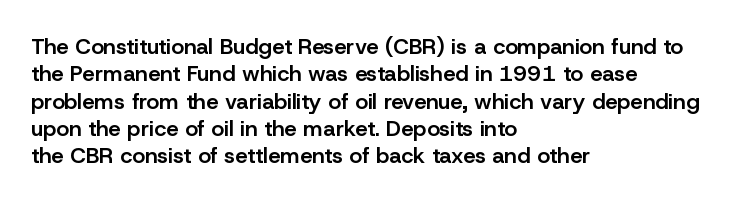
Typographic density is moderately raised because the face is semibold. Vertical strokes here are truly vertical. Between one letter and the next there's only the usual sliver of space. The setting favours the left margin, as ordinary paragraphs usually do.
